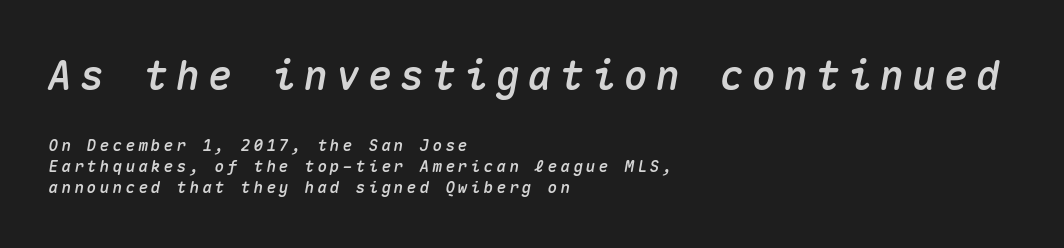
Q: Is the text italic (slanted)? A: Yes, it leans right by about 10 degrees.
Q: Is the text underlined? A: No.
Q: How is the paragraph aligned? A: Left-aligned.
Q: Is the spacing between letters normal or unusually wide? A: Unusually wide.
Q: Is the spacing between lines tight, normal or loose? A: Normal.
Q: Which block of text is set in a larger size, the first (top) or the second (bottom)? A: The first (top) one.
Q: Width (condensed, normal, or wide)? A: Normal.
Q: Stroke contrast? A: Medium.
Q: x-height? A: Medium.
Q: Monospaced? A: Yes.
